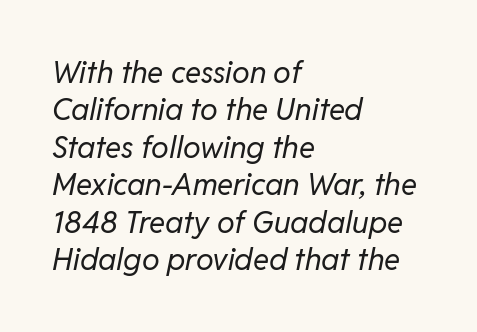
These lines were composed using italics. The glyphs are unaccompanied by any horizontal stroke below them. A normal amount of white space separates one row of letters from the next. Stroke thickness stays within the range of a standard reading face or lighter. These lines are rendered in a variable-pitch font. Alignment: flush left.
